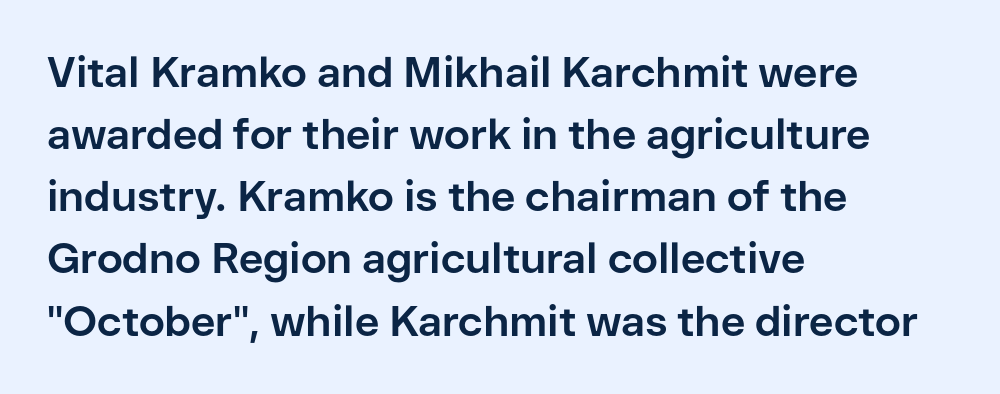
A normal amount of white space separates one row of letters from the next. Notice how the passage keeps a crisp vertical edge on the left only. Here the glyphs are tracked normally, forming tight word shapes. The face used here is a sans, in the tradition of grotesques and geometrics. What weight is shown? A full bold with thick strokes. Posture: vertical.
